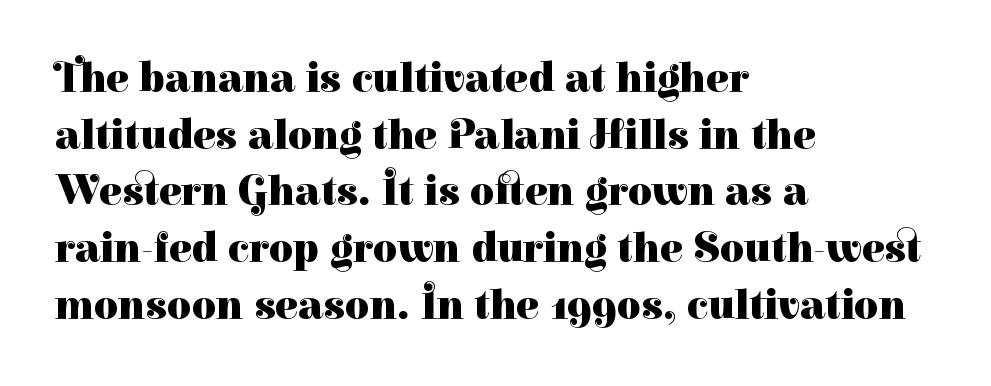
The image shows 42 px heavy serif type, upright; set left-aligned, normal line spacing (1.35x), normal letter spacing, not underlined; high stroke contrast and a medium x-height.
